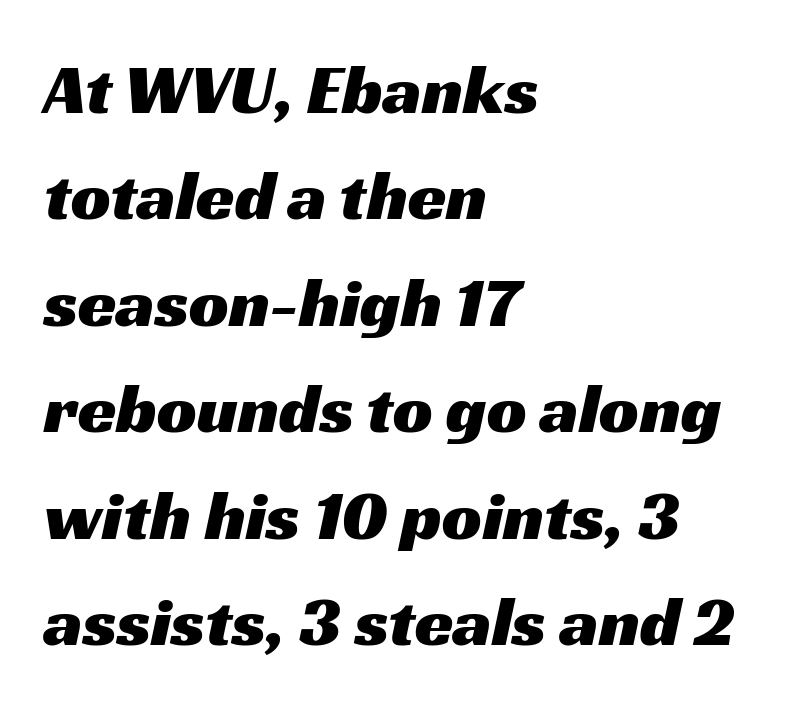
Q: Is the typeface a serif or a sans-serif typeface? A: Sans-serif.
Q: Is the text underlined? A: No.
Q: How is the paragraph aligned? A: Left-aligned.
Q: Is the spacing between letters normal or unusually wide? A: Normal.
Q: Is the spacing between lines tight, normal or loose? A: Normal.
Q: Width (condensed, normal, or wide)? A: Wide.
Q: Stroke contrast? A: Medium.
Q: x-height? A: Medium.
Q: Monospaced? A: No.
